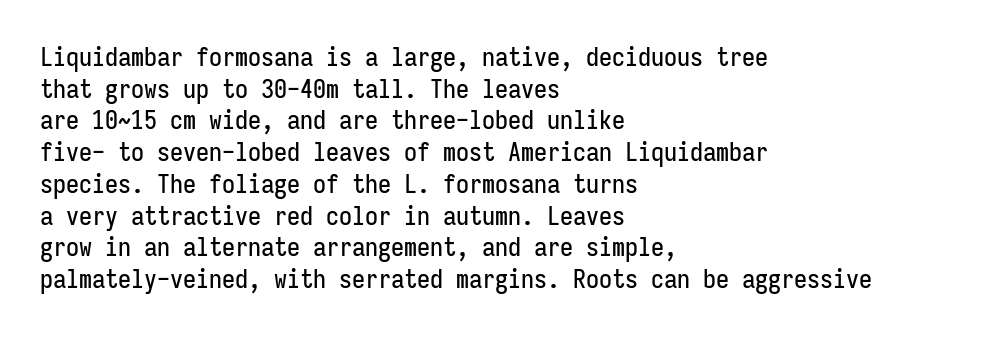
Q: Is the text italic (slanted)? A: No, it is upright.
Q: Is the text underlined? A: No.
Q: How is the paragraph aligned? A: Left-aligned.
Q: Is the spacing between letters normal or unusually wide? A: Normal.
